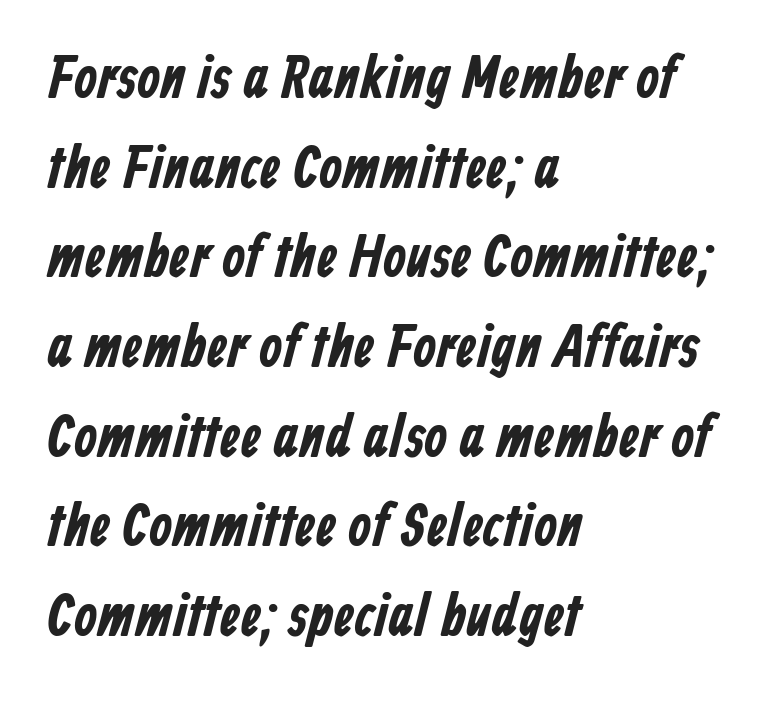
{"serif": "no", "width": "condensed", "stroke_contrast": "low", "x_height": "medium", "monospaced": "no", "underline": "no", "align": "left", "line_spacing": "normal", "line_spacing_ratio": 1.52, "letter_spacing": "normal", "letter_spacing_em": 0.0, "glyph_px": 59}
